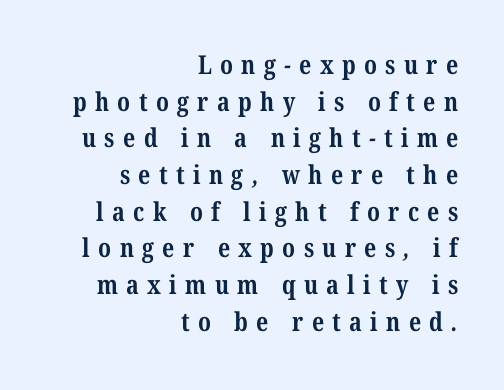
Q: Is the text bold? A: Yes.
Q: Is the text underlined? A: No.
Q: How is the paragraph aligned? A: Right-aligned.
Q: Is the spacing between letters normal or unusually wide? A: Unusually wide.
Q: Is the spacing between lines tight, normal or loose? A: Normal.
